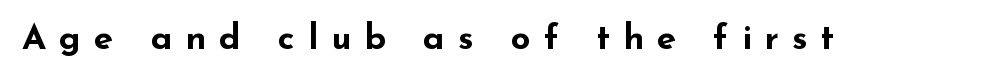
The image shows 35 px bold, wide sans-serif type, upright; set unusually wide letter spacing (+0.37 em), not underlined; low stroke contrast and a small x-height.
